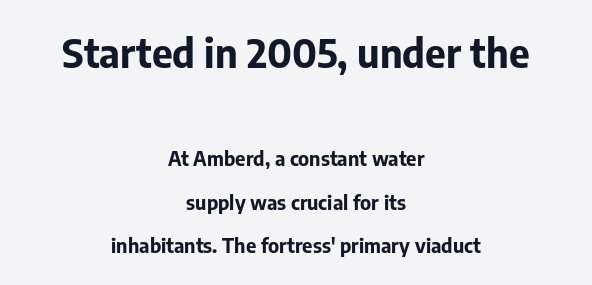
Q: Is the text bold? A: Yes.
Q: Is the text italic (slanted)? A: No, it is upright.
Q: Is the typeface a serif or a sans-serif typeface? A: Sans-serif.
Q: Is the text underlined? A: No.
Q: How is the paragraph aligned? A: Centered.
Q: Is the spacing between letters normal or unusually wide? A: Normal.
Q: Is the spacing between lines tight, normal or loose? A: Loose.
Q: Which block of text is set in a larger size, the first (top) or the second (bottom)? A: The first (top) one.
Q: Width (condensed, normal, or wide)? A: Normal.
Q: Stroke contrast? A: Low.
Q: x-height? A: Medium.
Q: Monospaced? A: No.
